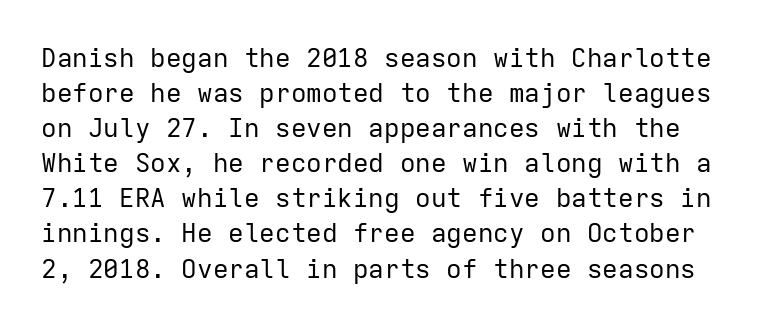
{"italic": "no", "bold": "no", "underline": "no", "line_spacing": "normal", "line_spacing_ratio": 1.35, "letter_spacing": "normal", "letter_spacing_em": 0.0, "glyph_px": 26}
